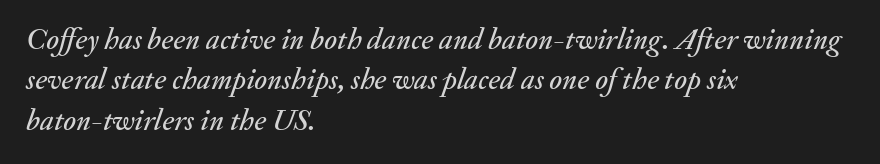
{"italic": "yes", "lean": "right", "slant_degrees": 20, "width": "normal", "stroke_contrast": "medium", "x_height": "small", "monospaced": "no", "underline": "no", "align": "left", "line_spacing": "normal", "line_spacing_ratio": 1.35, "letter_spacing": "normal", "letter_spacing_em": 0.0, "glyph_px": 30}
